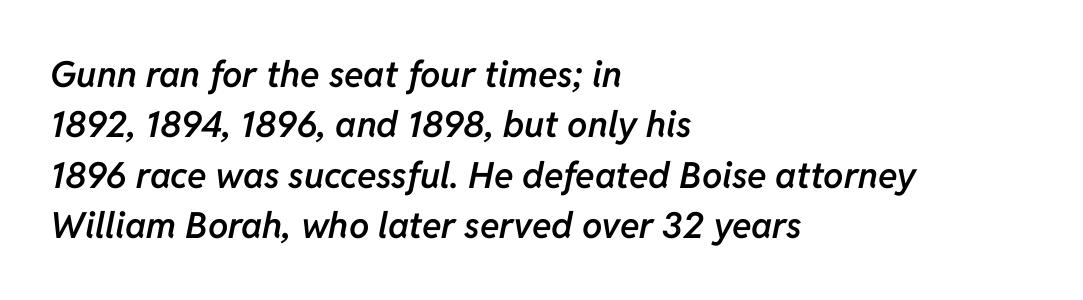
{"italic": "yes", "lean": "right", "slant_degrees": 11, "bold": "semi", "weight": "semibold", "width": "normal", "stroke_contrast": "low", "x_height": "medium", "monospaced": "no", "underline": "no", "align": "left", "line_spacing": "normal", "line_spacing_ratio": 1.4, "letter_spacing": "normal", "letter_spacing_em": 0.0, "glyph_px": 36}
